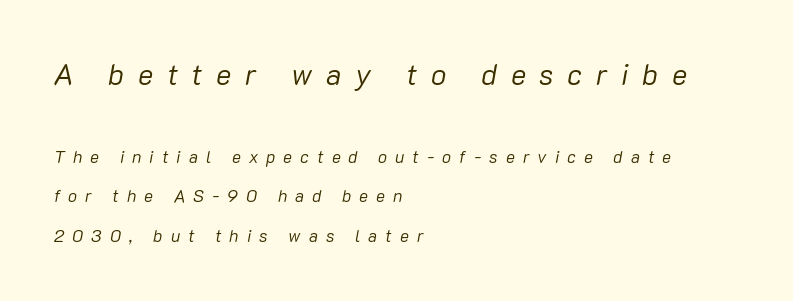
Visually, the top section dominates because its glyphs are scaled up. Is this a fixed-width face? No — the glyphs have proportional, varying widths. Slant detected: the letters are inclined. All the whitespace from short lines collects on the right. Is the letter spacing exaggerated? Yes — the characters are pushed far apart.
